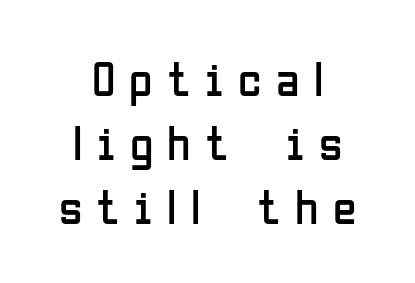
The image shows 48 px regular-weight, condensed sans-serif type, upright; set centered, normal line spacing (1.33x), unusually wide letter spacing (+0.3 em), not underlined; low stroke contrast and a medium x-height.
